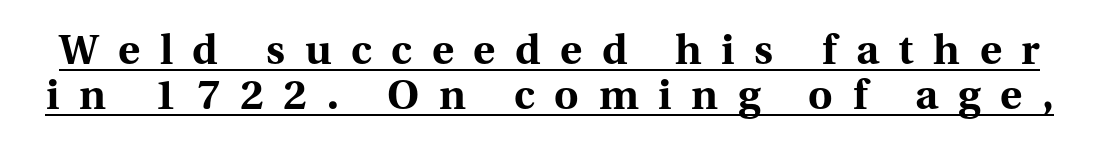
The image shows 42 px bold serif type, upright; set tight line spacing (1.08x), unusually wide letter spacing (+0.47 em), underlined; medium stroke contrast and a medium x-height.
